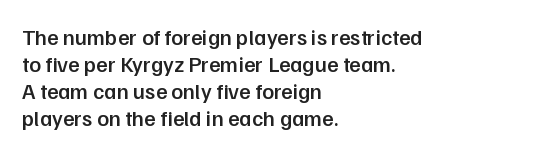
The gap between lines stays unmarked. Casual observation: everything's shoved over to the left. The glyphs have the mass of a demibold cut, below bold. The lettering stays uniformly vertical, giving the passage a roman look. Honestly, the letter spacing is just normal — you wouldn't notice it.
